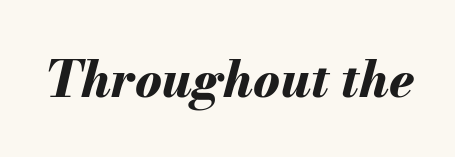
{"italic": "yes", "lean": "right", "slant_degrees": 13, "bold": "yes", "weight": "bold", "width": "normal", "stroke_contrast": "medium", "x_height": "small", "monospaced": "no", "underline": "no", "letter_spacing": "normal", "letter_spacing_em": 0.0, "glyph_px": 50}
